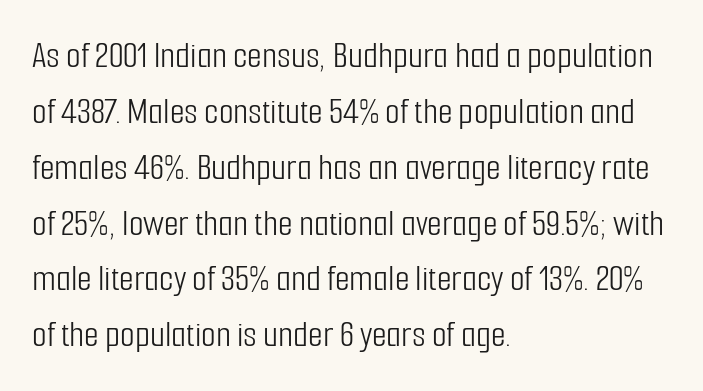
The image shows 38 px light, condensed sans-serif type, upright; set left-aligned, normal line spacing (1.47x), normal letter spacing, not underlined; low stroke contrast and a medium x-height.
